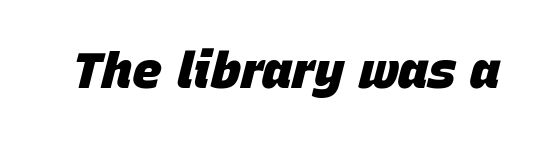
{"italic": "yes", "lean": "right", "slant_degrees": 15, "bold": "yes", "weight": "heavy", "width": "normal", "stroke_contrast": "low", "x_height": "large", "monospaced": "no", "underline": "no", "letter_spacing": "normal", "letter_spacing_em": 0.0, "glyph_px": 50}
